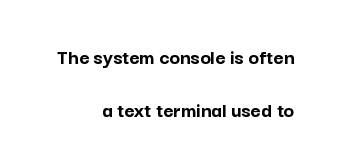
If you drew a line through each stem, it would be perfectly vertical. In terms of leading, this rendering errs on the spacious side. Summary of weight: heavy, a full bold. The gaps between neighbouring characters are ordinary and unremarkable. This sample is right-justified, so line beginnings fall wherever the words allow. Lines of text with bare space underneath.
